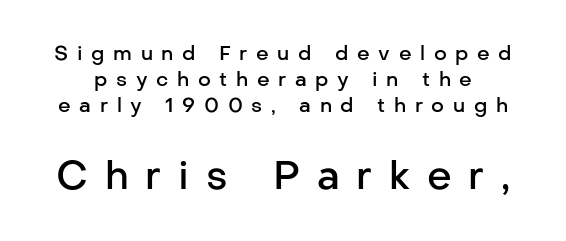
Q: Is the text bold? A: Semi-bold.
Q: Is the text italic (slanted)? A: No, it is upright.
Q: Is the typeface a serif or a sans-serif typeface? A: Sans-serif.
Q: Is the text underlined? A: No.
Q: Is the spacing between letters normal or unusually wide? A: Unusually wide.
Q: Is the spacing between lines tight, normal or loose? A: Normal.
Q: Which block of text is set in a larger size, the first (top) or the second (bottom)? A: The second (bottom) one.
Q: Width (condensed, normal, or wide)? A: Normal.
Q: Stroke contrast? A: Low.
Q: x-height? A: Medium.
Q: Monospaced? A: No.
